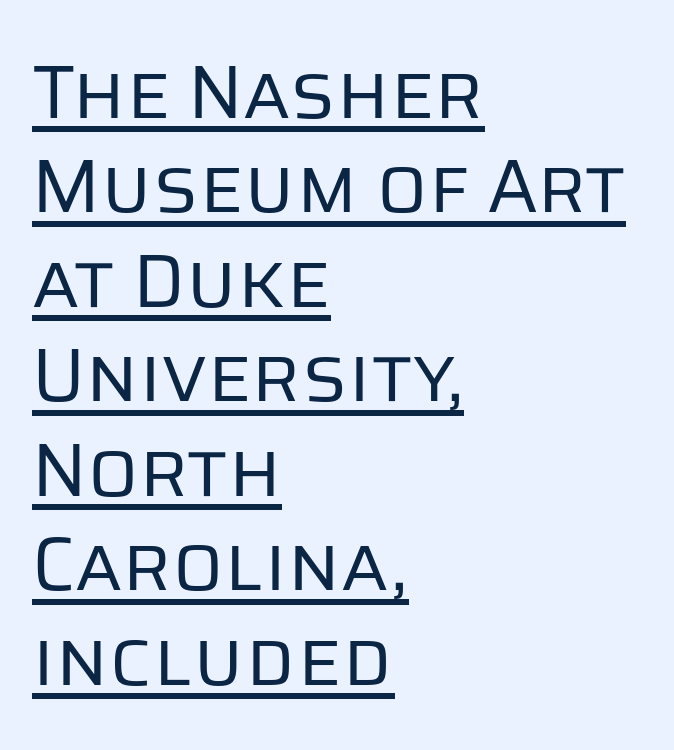
Q: Is the text bold? A: No.
Q: Is the text italic (slanted)? A: No, it is upright.
Q: Is the typeface a serif or a sans-serif typeface? A: Sans-serif.
Q: Is the text underlined? A: Yes.
Q: How is the paragraph aligned? A: Left-aligned.
Q: Is the spacing between letters normal or unusually wide? A: Normal.
Q: Is the spacing between lines tight, normal or loose? A: Normal.
Q: Width (condensed, normal, or wide)? A: Normal.
Q: Stroke contrast? A: Low.
Q: x-height? A: Large.
Q: Monospaced? A: No.
